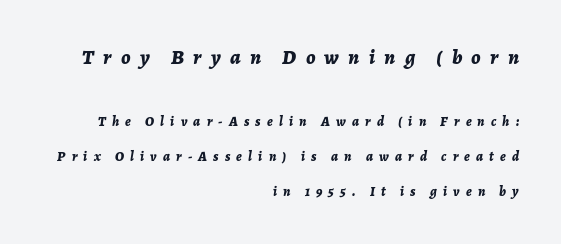
{"italic": "yes", "lean": "right", "slant_degrees": 7, "bold": "yes", "underline": "no", "align": "right", "line_spacing": "loose", "line_spacing_ratio": 2.5, "letter_spacing": "wide", "letter_spacing_em": 0.44, "larger_block": "first", "size_ratio": 1.5, "glyph_px": 21}
